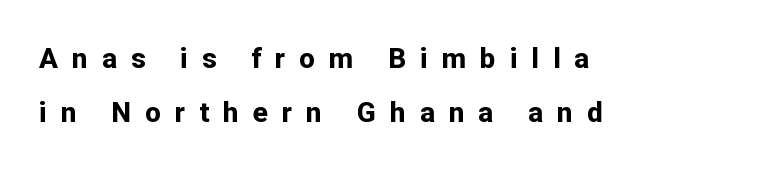
Q: Is the text bold? A: Yes.
Q: Is the text italic (slanted)? A: No, it is upright.
Q: Is the typeface a serif or a sans-serif typeface? A: Sans-serif.
Q: Is the text underlined? A: No.
Q: How is the paragraph aligned? A: Left-aligned.
Q: Is the spacing between letters normal or unusually wide? A: Unusually wide.
Q: Is the spacing between lines tight, normal or loose? A: Loose.
Q: Width (condensed, normal, or wide)? A: Normal.
Q: Stroke contrast? A: Low.
Q: x-height? A: Medium.
Q: Monospaced? A: No.
